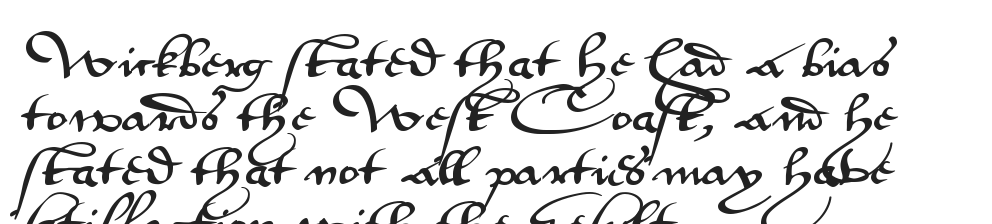
Left-aligned paragraph, ragged on the right. The passage shown is typed in a proportional face where columns would drift. Between one letter and the next there's only the usual sliver of space. Nothing sits at the stroke ends, so this counts as sans-serif. Beneath every word, the page is bare.
